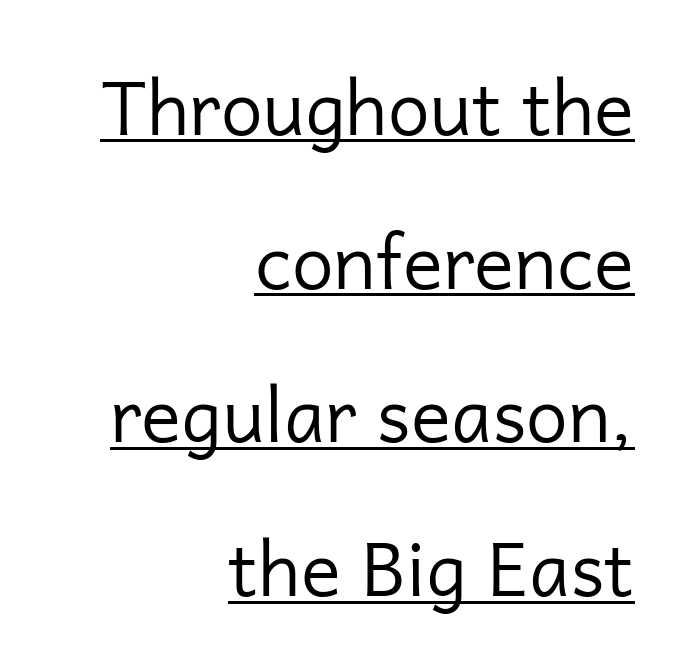
Q: Is the text bold? A: No.
Q: Is the text italic (slanted)? A: No, it is upright.
Q: Is the typeface a serif or a sans-serif typeface? A: Sans-serif.
Q: Is the text underlined? A: Yes.
Q: How is the paragraph aligned? A: Right-aligned.
Q: Is the spacing between letters normal or unusually wide? A: Normal.
Q: Is the spacing between lines tight, normal or loose? A: Loose.
Q: Width (condensed, normal, or wide)? A: Normal.
Q: Stroke contrast? A: Low.
Q: x-height? A: Medium.
Q: Monospaced? A: No.
